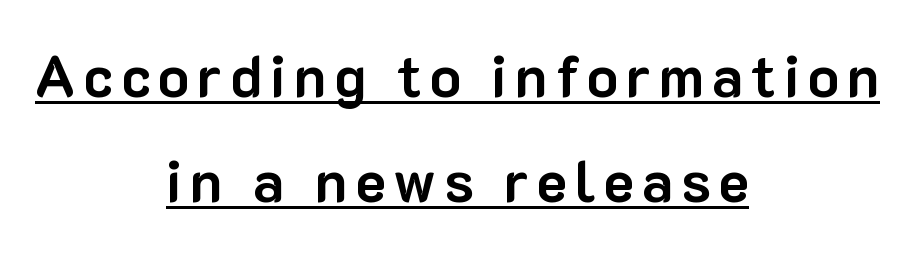
The specimen reads as upright at a glance. A centered setting, common on invitations and titles, is used for this passage. Check where the strokes stop: nothing finishes them off — pure sans. Glance below the letters and you will spot a drawn line.
